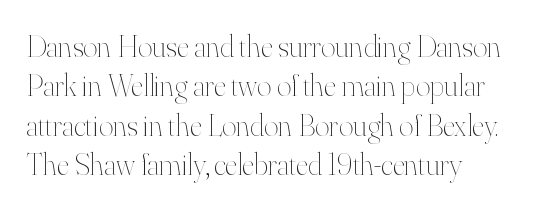
The image shows 31 px thin type, upright; set left-aligned, normal line spacing (1.27x), normal letter spacing, not underlined; high stroke contrast and a small x-height.
